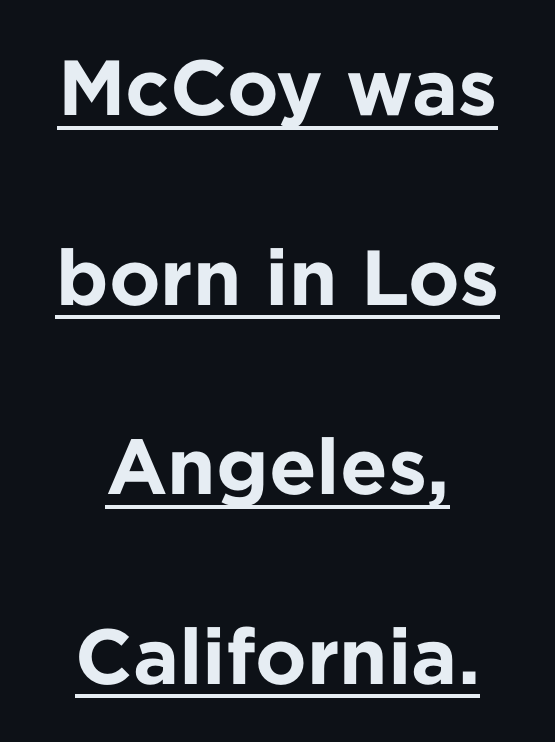
The image shows 78 px bold sans-serif type, upright; set centered, loose line spacing (2.43x), normal letter spacing, underlined; low stroke contrast and a medium x-height.
